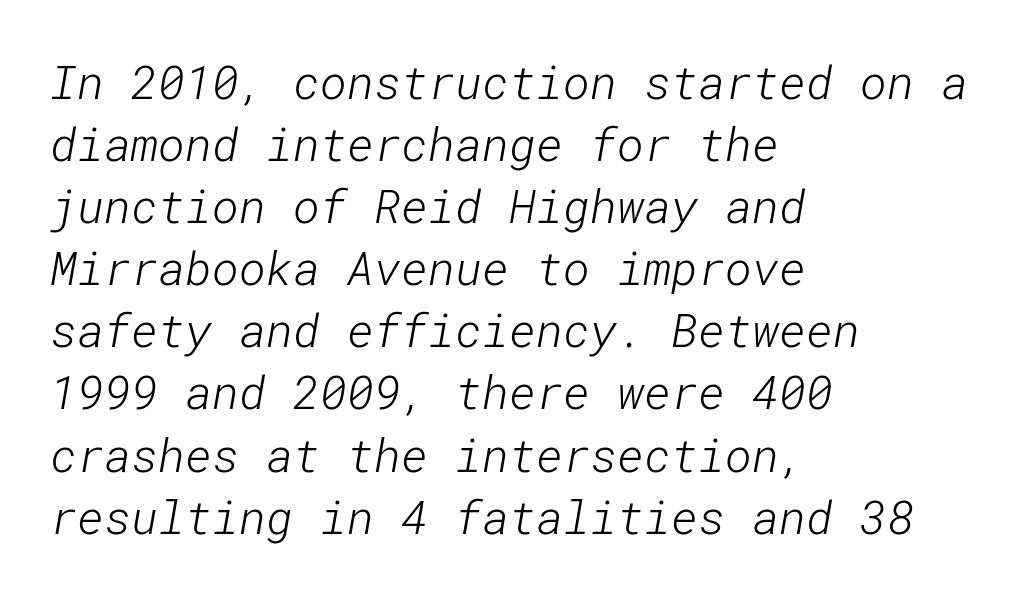
The image shows 46 px light sans-serif type; set left-aligned, normal line spacing (1.35x), normal letter spacing, not underlined; low stroke contrast and a medium x-height.
